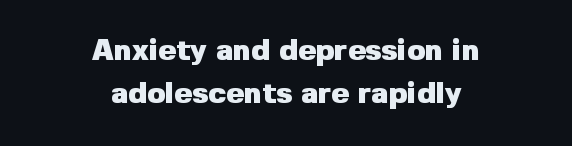
Q: Is the text bold? A: Yes.
Q: Is the text italic (slanted)? A: No, it is upright.
Q: Is the typeface a serif or a sans-serif typeface? A: Sans-serif.
Q: Is the text underlined? A: No.
Q: How is the paragraph aligned? A: Centered.
Q: Is the spacing between letters normal or unusually wide? A: Normal.
Q: Is the spacing between lines tight, normal or loose? A: Normal.
Q: Width (condensed, normal, or wide)? A: Normal.
Q: Stroke contrast? A: Low.
Q: x-height? A: Medium.
Q: Monospaced? A: No.
